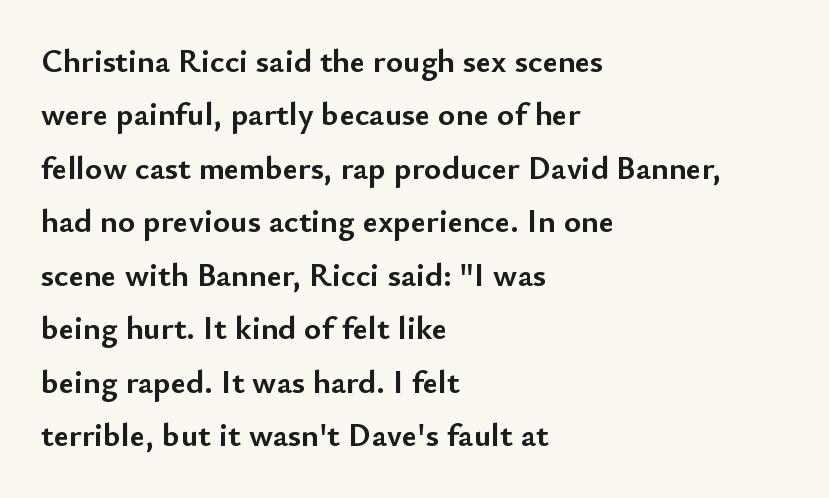
Plenty of ink on the page — the face is bold. Line spacing here is normal. The strip under each line holds only bare page. What kind of face is this? One without serifs — a sans. The face used here is proportionally spaced, like ordinary book or web type.
